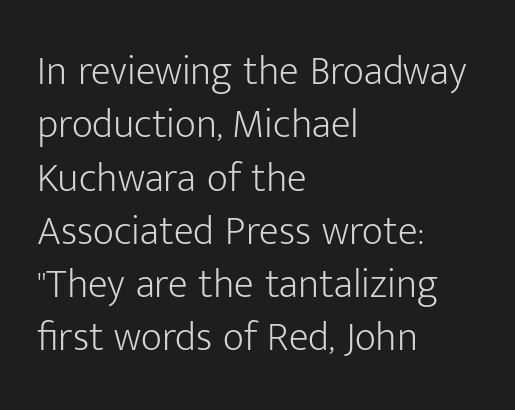
Q: Is the text bold? A: No.
Q: Is the text italic (slanted)? A: No, it is upright.
Q: Is the typeface a serif or a sans-serif typeface? A: Sans-serif.
Q: Is the text underlined? A: No.
Q: How is the paragraph aligned? A: Left-aligned.
Q: Is the spacing between letters normal or unusually wide? A: Normal.
Q: Is the spacing between lines tight, normal or loose? A: Normal.
Q: Width (condensed, normal, or wide)? A: Normal.
Q: Stroke contrast? A: Low.
Q: x-height? A: Medium.
Q: Monospaced? A: No.
